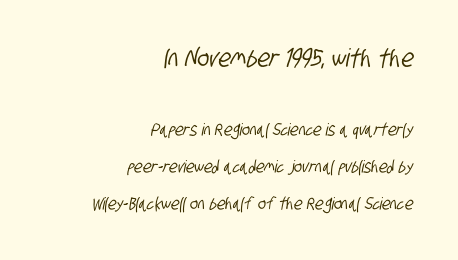
{"underline": "no", "align": "right", "line_spacing": "loose", "line_spacing_ratio": 2.19, "letter_spacing": "normal", "letter_spacing_em": 0.0, "larger_block": "first", "size_ratio": 1.47, "glyph_px": 25}
